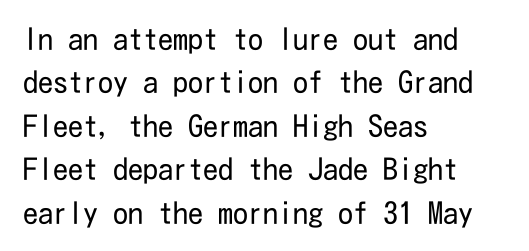
{"serif": "no", "italic": "no", "bold": "no", "weight": "regular", "width": "condensed", "stroke_contrast": "low", "x_height": "medium", "underline": "no", "align": "left", "line_spacing": "normal", "line_spacing_ratio": 1.45, "letter_spacing": "normal", "letter_spacing_em": 0.0, "glyph_px": 30}
